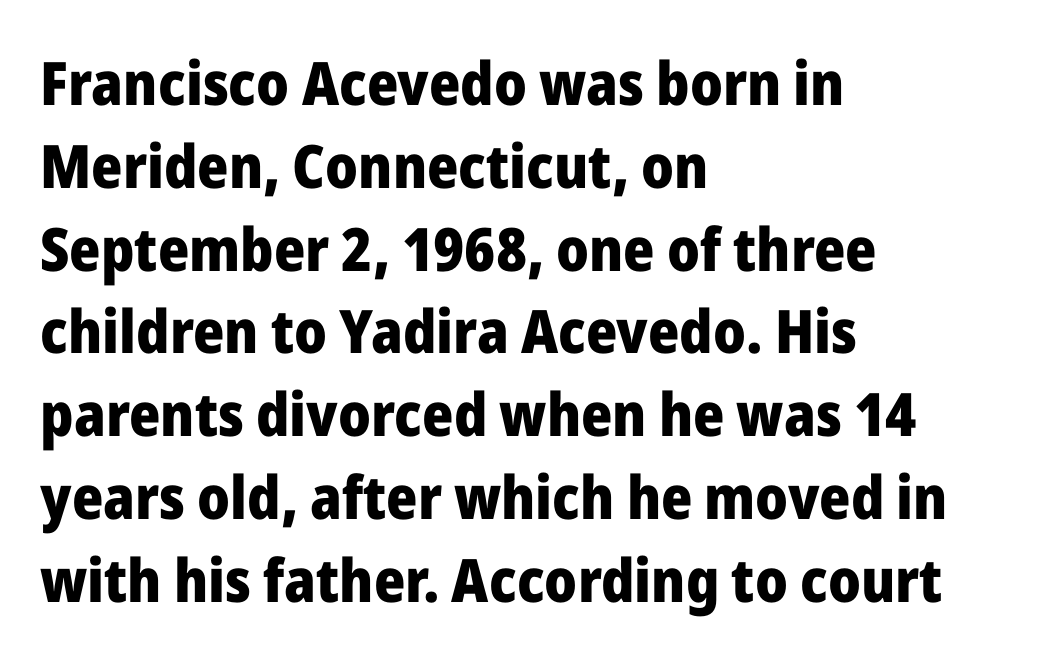
Q: Is the text bold? A: Yes.
Q: Is the text italic (slanted)? A: No, it is upright.
Q: Is the typeface a serif or a sans-serif typeface? A: Sans-serif.
Q: Is the text underlined? A: No.
Q: How is the paragraph aligned? A: Left-aligned.
Q: Is the spacing between letters normal or unusually wide? A: Normal.
Q: Is the spacing between lines tight, normal or loose? A: Normal.
Q: Width (condensed, normal, or wide)? A: Normal.
Q: Stroke contrast? A: Low.
Q: x-height? A: Medium.
Q: Monospaced? A: No.
